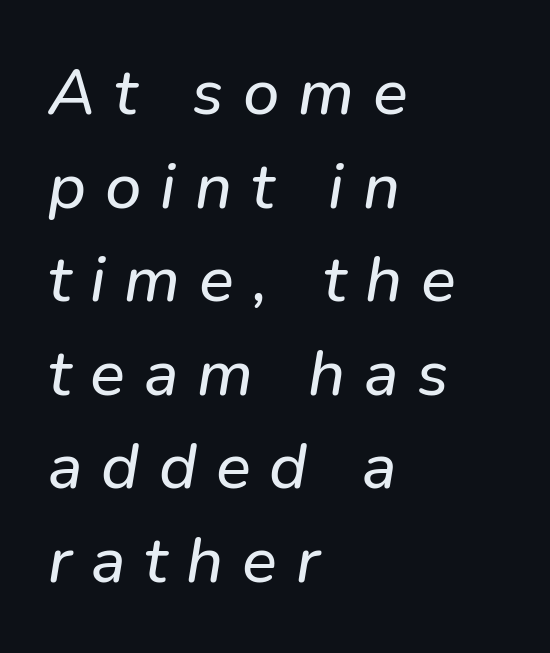
Q: Is the typeface a serif or a sans-serif typeface? A: Sans-serif.
Q: Is the text underlined? A: No.
Q: How is the paragraph aligned? A: Left-aligned.
Q: Is the spacing between letters normal or unusually wide? A: Unusually wide.
Q: Is the spacing between lines tight, normal or loose? A: Normal.
Q: Width (condensed, normal, or wide)? A: Normal.
Q: Stroke contrast? A: Low.
Q: x-height? A: Medium.
Q: Monospaced? A: No.
